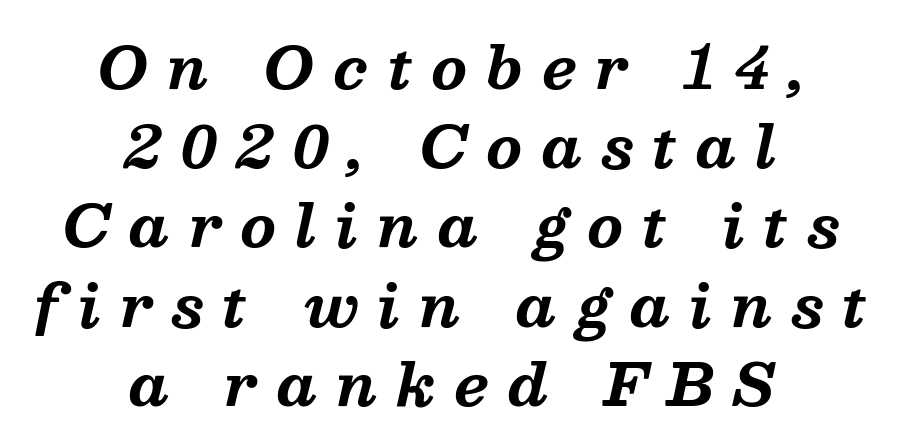
Q: Is the text bold? A: Yes.
Q: Is the text italic (slanted)? A: Yes, it leans right by about 13 degrees.
Q: Is the typeface a serif or a sans-serif typeface? A: Serif.
Q: Is the text underlined? A: No.
Q: How is the paragraph aligned? A: Centered.
Q: Is the spacing between letters normal or unusually wide? A: Unusually wide.
Q: Is the spacing between lines tight, normal or loose? A: Normal.
Q: Width (condensed, normal, or wide)? A: Normal.
Q: Stroke contrast? A: Medium.
Q: x-height? A: Medium.
Q: Monospaced? A: No.
